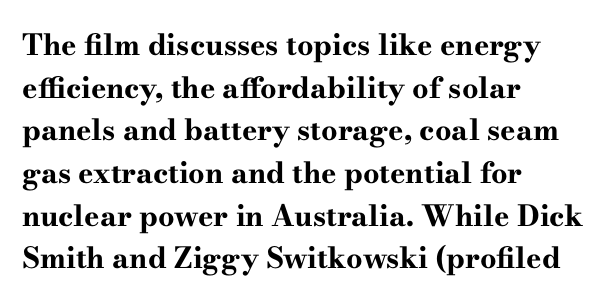
{"serif": "yes", "italic": "no", "bold": "yes", "weight": "bold", "width": "wide", "stroke_contrast": "high", "x_height": "small", "monospaced": "no", "underline": "no", "align": "left", "line_spacing": "normal", "line_spacing_ratio": 1.47, "letter_spacing": "normal", "letter_spacing_em": 0.0, "glyph_px": 29}
